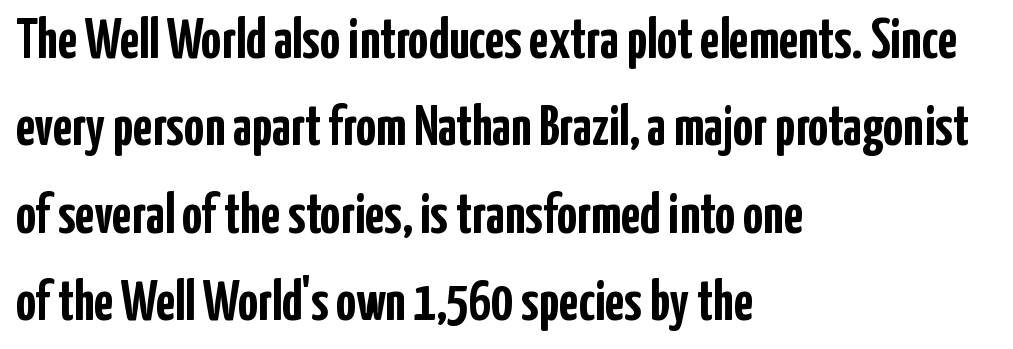
The image shows 56 px semibold, condensed sans-serif type, upright; set left-aligned, normal line spacing (1.56x), normal letter spacing, not underlined; low stroke contrast and a medium x-height.
